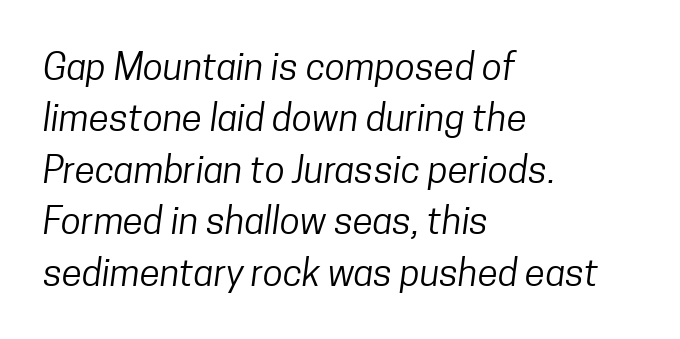
{"serif": "no", "bold": "no", "weight": "regular", "width": "condensed", "stroke_contrast": "low", "x_height": "medium", "monospaced": "no", "underline": "no", "align": "left", "line_spacing": "normal", "line_spacing_ratio": 1.39, "letter_spacing": "normal", "letter_spacing_em": 0.0, "glyph_px": 37}
